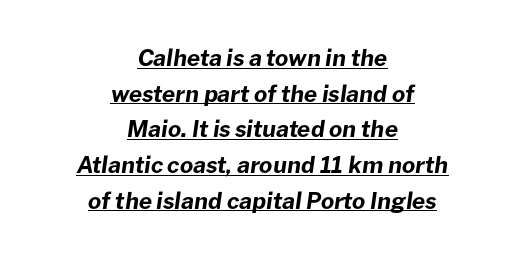
The image shows 23 px bold type, italic (leaning right); set centered, normal line spacing (1.55x), normal letter spacing, underlined.
